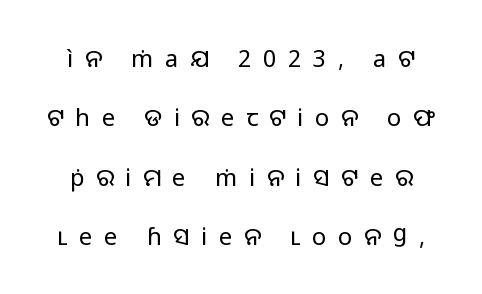
{"italic": "no", "bold": "no", "underline": "no", "line_spacing": "loose", "line_spacing_ratio": 2.47, "letter_spacing": "wide", "letter_spacing_em": 0.48, "glyph_px": 24}
